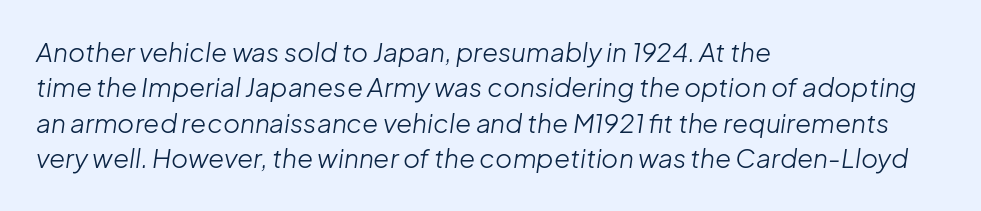
{"italic": "yes", "lean": "right", "slant_degrees": 8, "bold": "no", "underline": "no", "align": "left", "line_spacing": "normal", "line_spacing_ratio": 1.36, "letter_spacing": "normal", "letter_spacing_em": 0.0, "glyph_px": 26}
